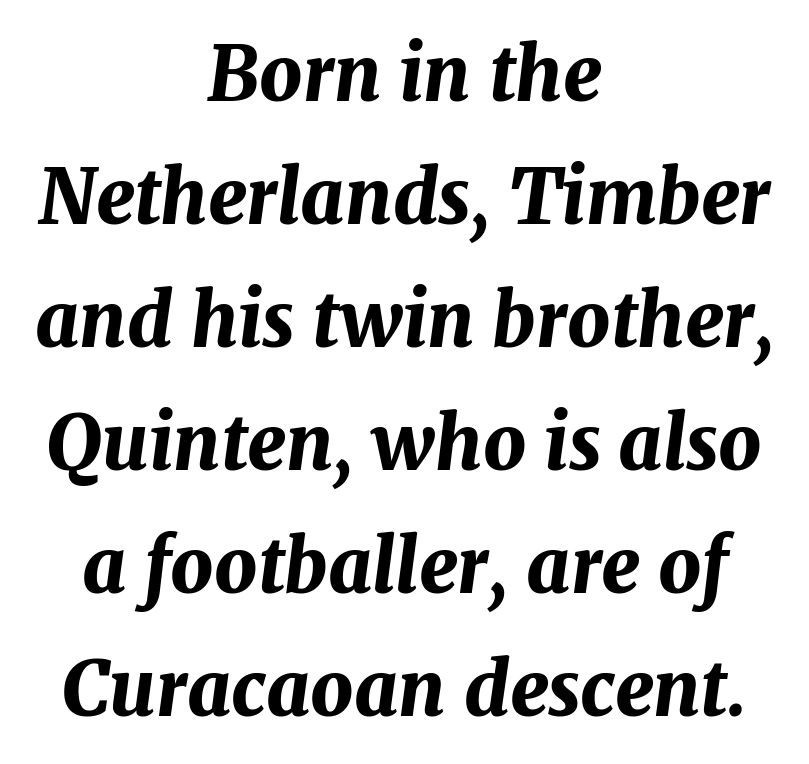
Q: Is the text bold? A: Yes.
Q: Is the text italic (slanted)? A: Yes, it leans right by about 7 degrees.
Q: Is the text underlined? A: No.
Q: How is the paragraph aligned? A: Centered.
Q: Is the spacing between letters normal or unusually wide? A: Normal.
Q: Is the spacing between lines tight, normal or loose? A: Normal.
Q: Width (condensed, normal, or wide)? A: Normal.
Q: Stroke contrast? A: Medium.
Q: x-height? A: Medium.
Q: Monospaced? A: No.
